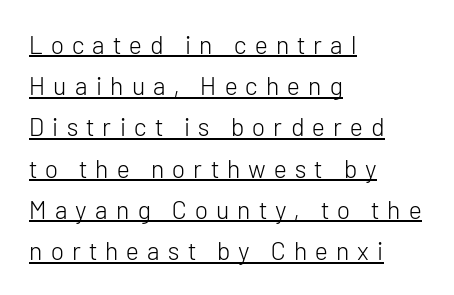
Q: Is the text bold? A: No.
Q: Is the text italic (slanted)? A: No, it is upright.
Q: Is the text underlined? A: Yes.
Q: How is the paragraph aligned? A: Left-aligned.
Q: Is the spacing between letters normal or unusually wide? A: Unusually wide.
Q: Is the spacing between lines tight, normal or loose? A: Normal.
